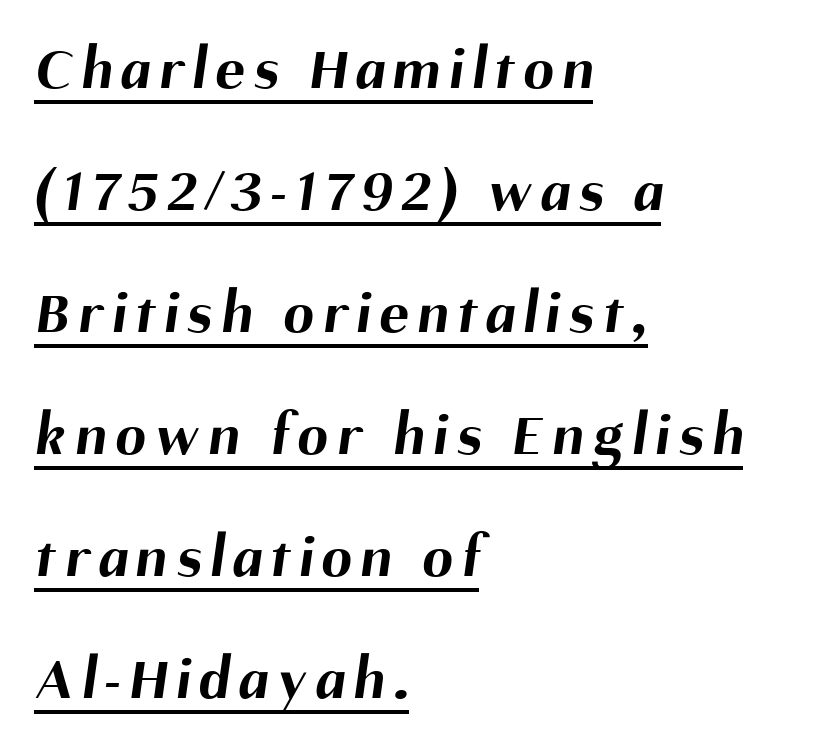
What kind of face is this? One without serifs — a sans. How would I describe the line gaps? Wide and relaxed. This sample carries an underscore along the baseline area. The rag falls on the right side of this text block. The letters advance in unequal steps, a hallmark of proportional type.
